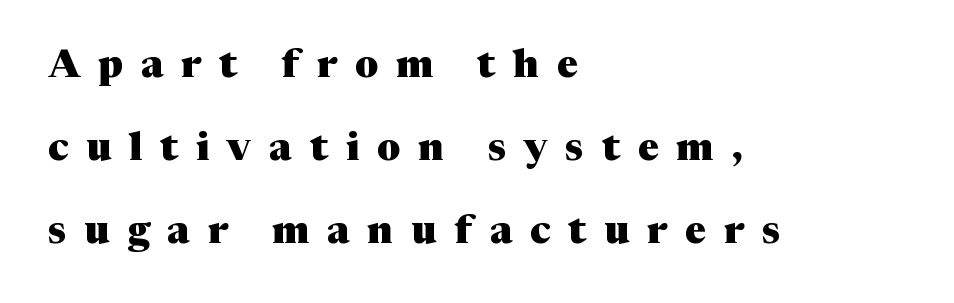
The image shows 39 px heavy serif type, upright; set left-aligned, loose line spacing (2.13x), unusually wide letter spacing (+0.46 em), not underlined; medium stroke contrast and a medium x-height.
